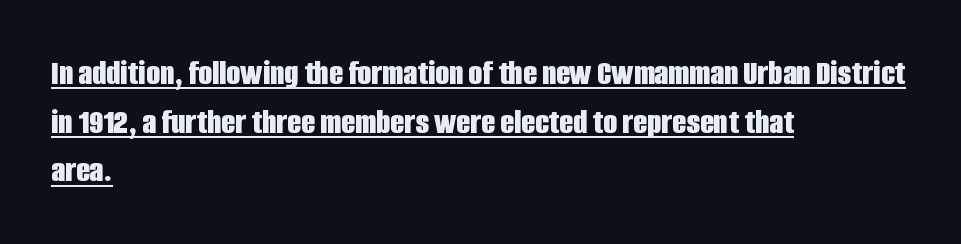
{"serif": "no", "italic": "no", "bold": "yes", "weight": "bold", "width": "condensed", "stroke_contrast": "low", "x_height": "large", "monospaced": "no", "underline": "yes", "align": "left", "line_spacing": "normal", "line_spacing_ratio": 1.35, "letter_spacing": "normal", "letter_spacing_em": 0.0, "glyph_px": 36}
